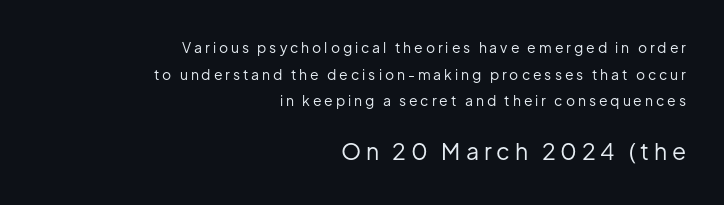
Q: Is the text bold? A: No.
Q: Is the text italic (slanted)? A: No, it is upright.
Q: Is the text underlined? A: No.
Q: How is the paragraph aligned? A: Right-aligned.
Q: Is the spacing between letters normal or unusually wide? A: Unusually wide.
Q: Is the spacing between lines tight, normal or loose? A: Loose.
Q: Which block of text is set in a larger size, the first (top) or the second (bottom)? A: The second (bottom) one.
